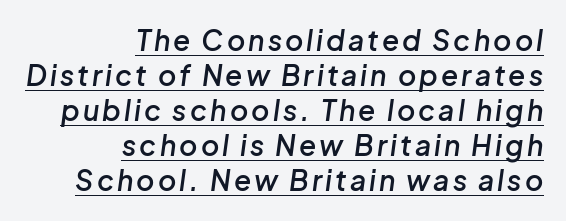
The image shows 28 px semibold type, italic (leaning right); set right-aligned, normal line spacing (1.25x), underlined; low stroke contrast and a medium x-height.
